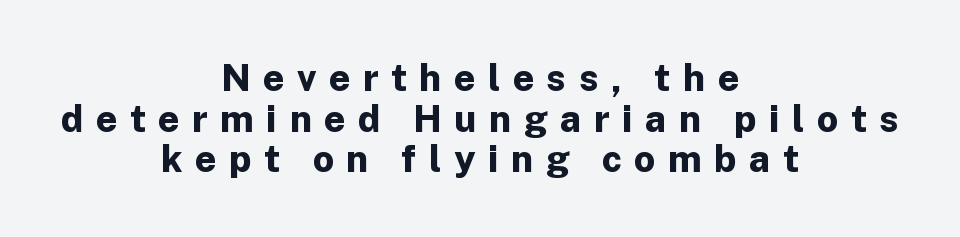
Which margin do the lines hug? Neither — every line sits in the middle. Here the designer chose a conventional face with non-uniform glyph widths. Serif or sans? Sans — the stroke terminals are bare. The designer dialed line spacing down below the default.
